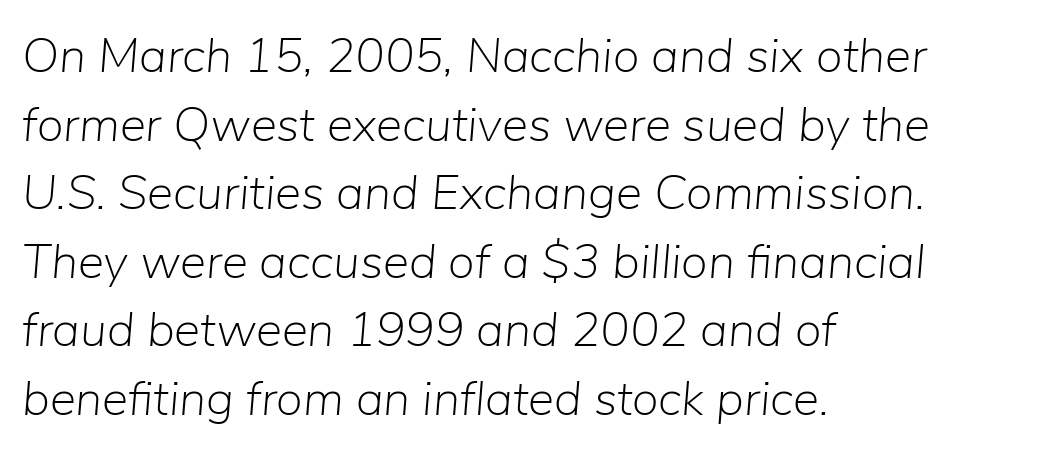
Q: Is the text bold? A: No.
Q: Is the text italic (slanted)? A: Yes, it leans right by about 5 degrees.
Q: Is the text underlined? A: No.
Q: How is the paragraph aligned? A: Left-aligned.
Q: Is the spacing between letters normal or unusually wide? A: Normal.
Q: Is the spacing between lines tight, normal or loose? A: Normal.
Q: Width (condensed, normal, or wide)? A: Normal.
Q: Stroke contrast? A: Low.
Q: x-height? A: Medium.
Q: Monospaced? A: No.
